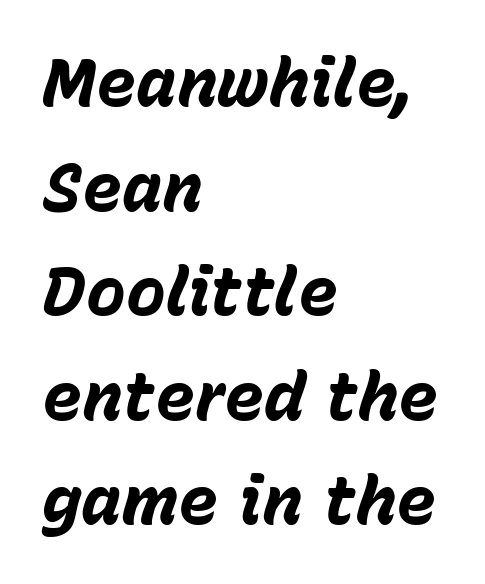
Q: Is the text bold? A: Yes.
Q: Is the text italic (slanted)? A: Yes, it leans right by about 15 degrees.
Q: Is the text underlined? A: No.
Q: How is the paragraph aligned? A: Left-aligned.
Q: Is the spacing between letters normal or unusually wide? A: Normal.
Q: Is the spacing between lines tight, normal or loose? A: Normal.
Q: Width (condensed, normal, or wide)? A: Normal.
Q: Stroke contrast? A: Low.
Q: x-height? A: Medium.
Q: Monospaced? A: No.
